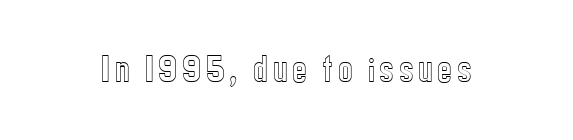
{"italic": "no", "width": "condensed", "x_height": "medium", "monospaced": "no", "underline": "no", "glyph_px": 31}
